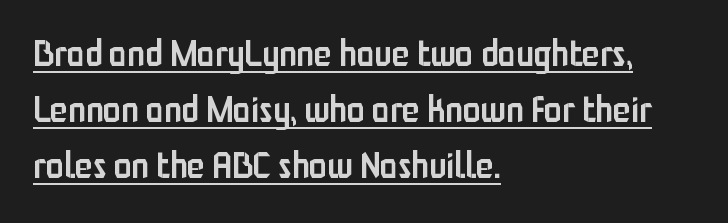
This is moderately heavy type, rendered in semibold. No feet cap the strokes, marking this as sans-serif type. Somebody hit Ctrl+U on this one — the words are underlined. Posture: upright roman.
